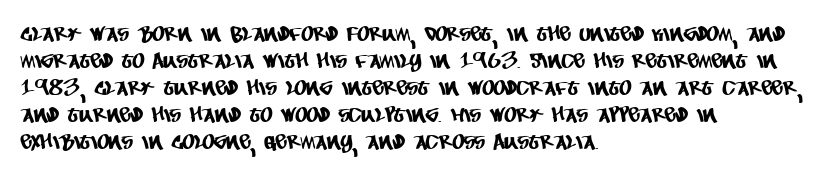
A normal amount of white space separates one row of letters from the next. Compared with typical body copy, the letter spacing here is the same. The space beneath each line is pristine and unruled. The lines in this sample share a left origin and differ only in where they stop.
